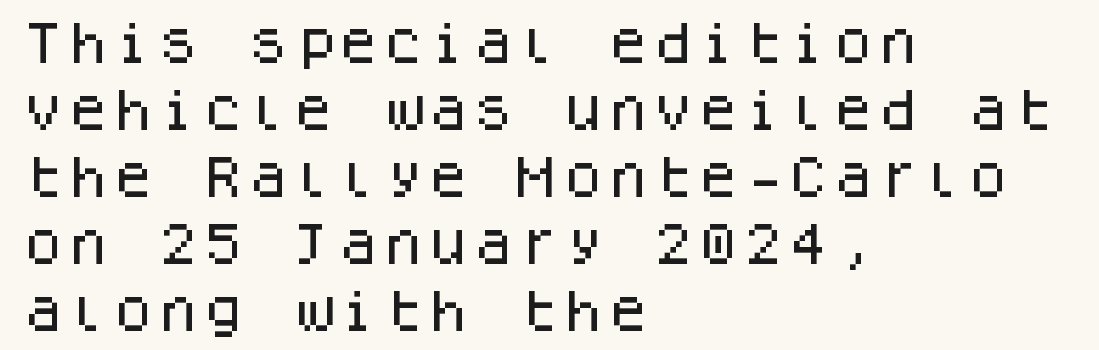
Q: Is the text italic (slanted)? A: No, it is upright.
Q: Is the typeface a serif or a sans-serif typeface? A: Sans-serif.
Q: Is the text underlined? A: No.
Q: How is the paragraph aligned? A: Left-aligned.
Q: Is the spacing between letters normal or unusually wide? A: Normal.
Q: Is the spacing between lines tight, normal or loose? A: Normal.
Q: Width (condensed, normal, or wide)? A: Normal.
Q: Stroke contrast? A: Low.
Q: x-height? A: Large.
Q: Monospaced? A: Yes.
